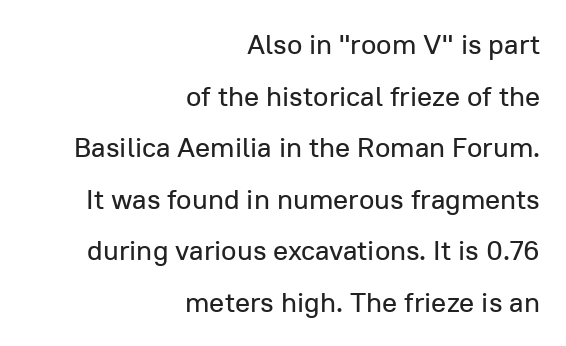
Default kerning and tracking; the words read as compact shapes. Serif or sans? Sans — the stroke terminals are bare. Check under the words: just untouched page. Tall strokes in this sample are plumb rather than angled.
